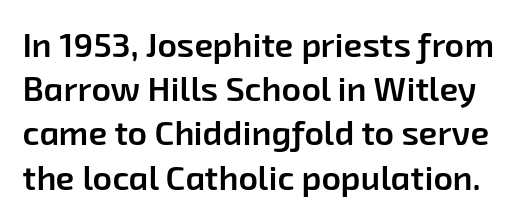
Serif or sans? Sans — the stroke terminals are bare. Its strokes are somewhat broadened, the hallmark of semibold type. Glyph-to-glyph distance matches everyday printed text. These lines are rendered in a variable-pitch font.
